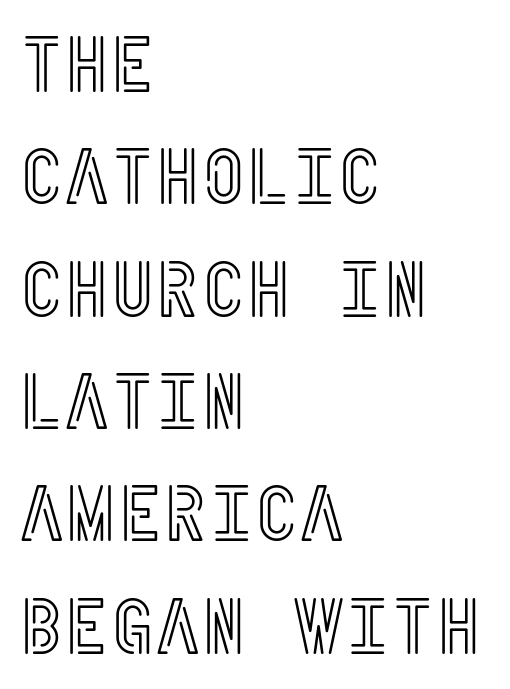
{"italic": "no", "width": "condensed", "x_height": "large", "underline": "no", "align": "left", "line_spacing": "normal", "line_spacing_ratio": 1.44, "letter_spacing": "normal", "letter_spacing_em": 0.0, "glyph_px": 78}
